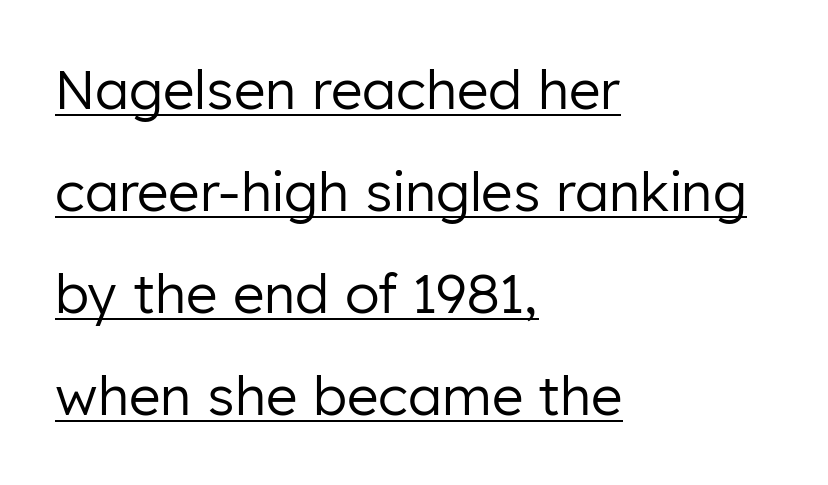
The image shows 54 px regular-weight sans-serif type, upright; set left-aligned, line spacing 1.89x, normal letter spacing, underlined; low stroke contrast and a medium x-height.
